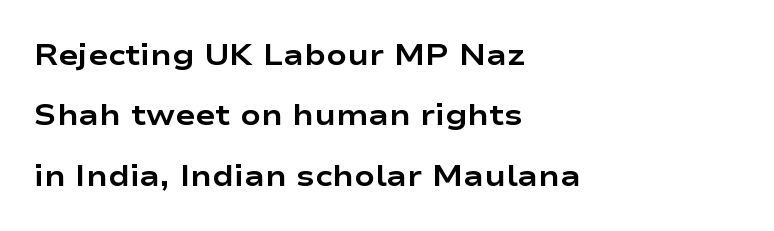
The image shows 30 px bold, wide sans-serif type, upright; set left-aligned, loose line spacing (2.01x), normal letter spacing, not underlined; low stroke contrast and a medium x-height.
